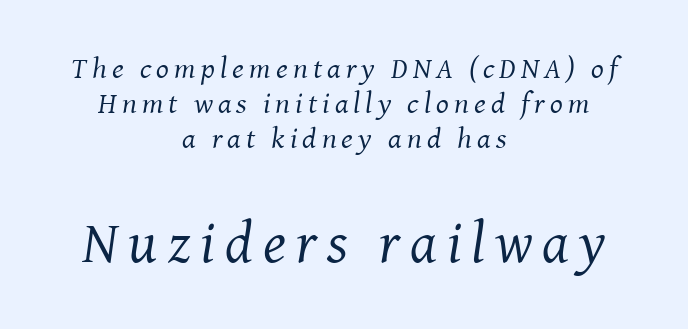
This is not heavy type; no bold has been used. Looks like regular typesetting: each glyph gets only the width it needs. Small tapered or slab feet sit at the stroke ends, so this counts as serif. An italicized treatment has been applied to the whole sample. The zone under the glyphs is completely vacant.
